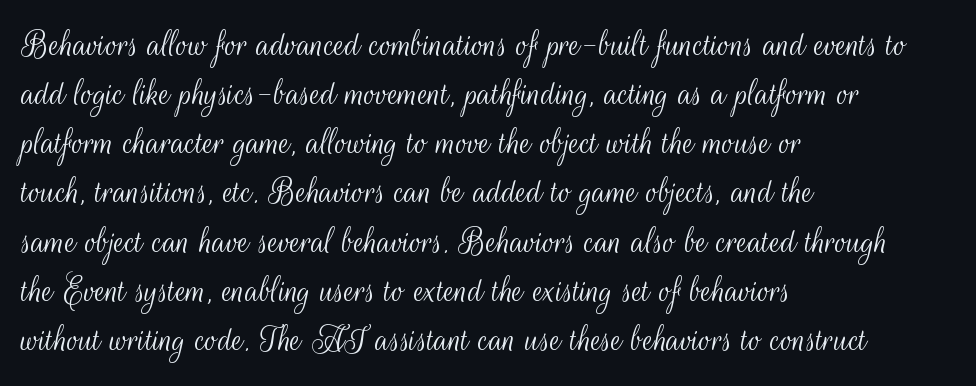
Q: Is the text bold? A: No.
Q: Is the text italic (slanted)? A: Yes.
Q: Is the typeface a serif or a sans-serif typeface? A: Sans-serif.
Q: Is the text underlined? A: No.
Q: How is the paragraph aligned? A: Left-aligned.
Q: Is the spacing between letters normal or unusually wide? A: Normal.
Q: Is the spacing between lines tight, normal or loose? A: Normal.
Q: Width (condensed, normal, or wide)? A: Condensed.
Q: Stroke contrast? A: Medium.
Q: x-height? A: Small.
Q: Monospaced? A: No.
